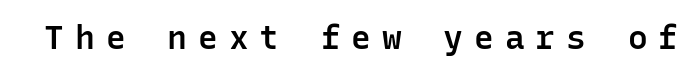
Q: Is the text bold? A: Semi-bold.
Q: Is the text italic (slanted)? A: No, it is upright.
Q: Is the typeface a serif or a sans-serif typeface? A: Sans-serif.
Q: Is the text underlined? A: No.
Q: Is the spacing between letters normal or unusually wide? A: Unusually wide.
Q: Width (condensed, normal, or wide)? A: Normal.
Q: Stroke contrast? A: Low.
Q: x-height? A: Medium.
Q: Monospaced? A: Yes.
